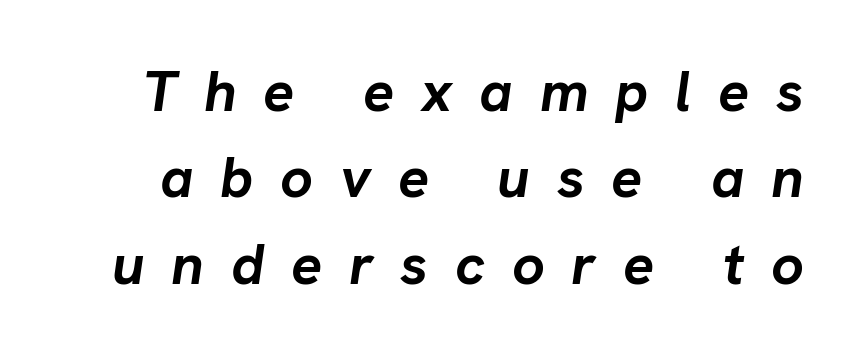
The image shows 58 px semibold type, italic (leaning right); set normal line spacing (1.49x), unusually wide letter spacing (+0.46 em), not underlined; low stroke contrast and a medium x-height.
